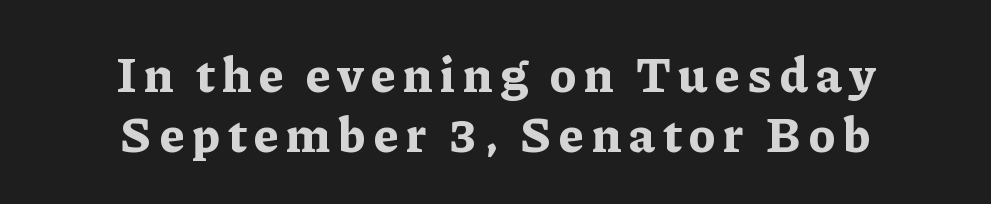
The image shows 50 px bold serif type, upright; set centered, line spacing 1.2x, not underlined; low stroke contrast and a medium x-height.
